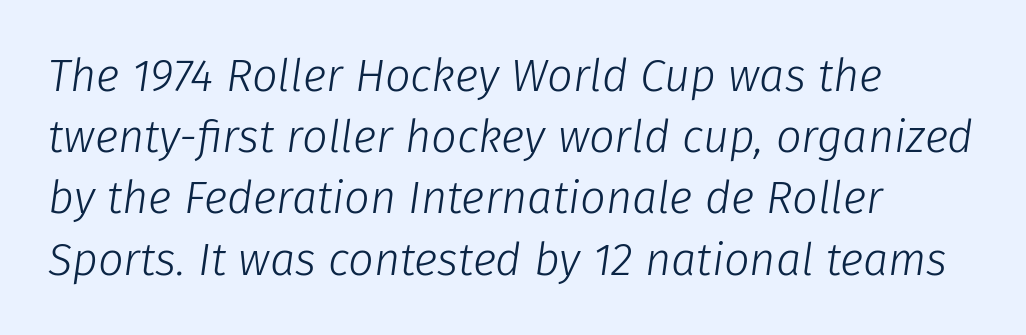
Plain, unruled lines of type. Each new line begins a customary step beneath the previous one. Alignment: flush left. Heaviness? Minimal to ordinary, like unemphasized prose.
